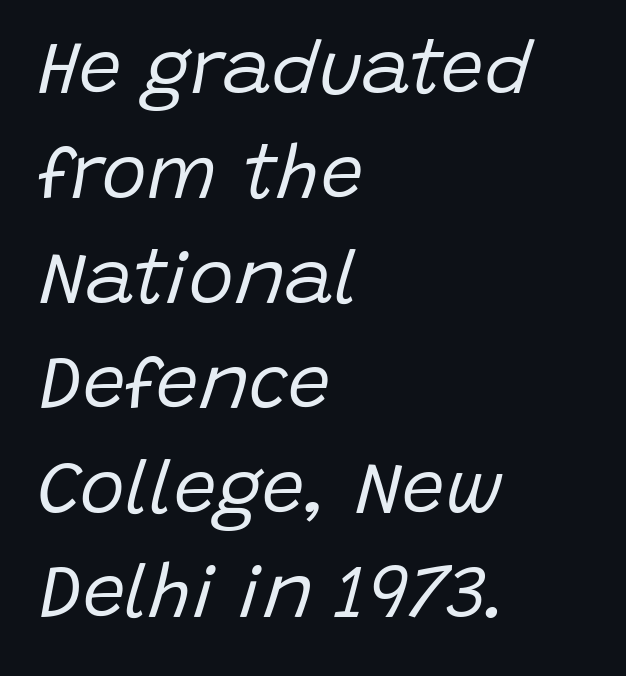
Q: Is the text bold? A: No.
Q: Is the text italic (slanted)? A: Yes, it leans right by about 15 degrees.
Q: Is the text underlined? A: No.
Q: How is the paragraph aligned? A: Left-aligned.
Q: Is the spacing between letters normal or unusually wide? A: Normal.
Q: Is the spacing between lines tight, normal or loose? A: Normal.
Q: Width (condensed, normal, or wide)? A: Normal.
Q: Stroke contrast? A: Low.
Q: x-height? A: Large.
Q: Monospaced? A: No.
